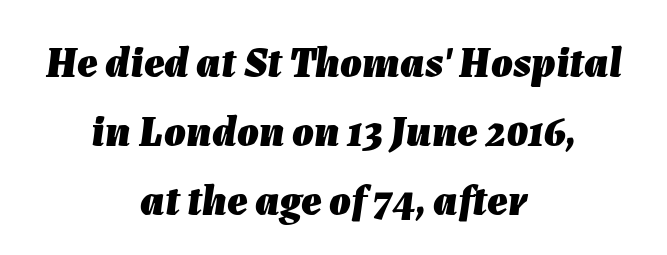
The image shows 43 px heavy type, italic (leaning right); set centered, normal line spacing (1.6x), normal letter spacing, not underlined; low stroke contrast and a medium x-height.
